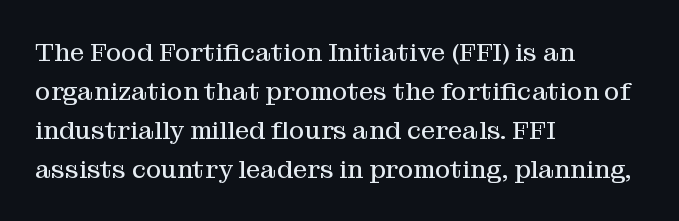
{"italic": "no", "bold": "no", "underline": "no", "align": "left", "line_spacing": "normal", "line_spacing_ratio": 1.5, "letter_spacing": "normal", "letter_spacing_em": 0.0, "glyph_px": 26}
